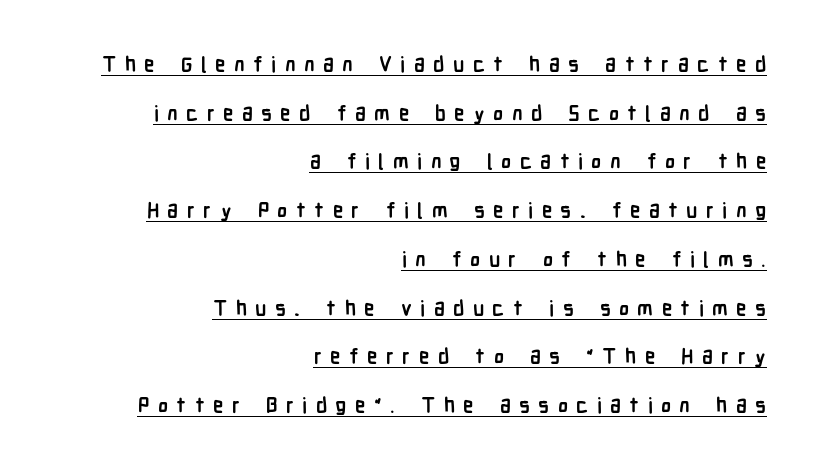
Q: Is the text bold? A: Yes.
Q: Is the text italic (slanted)? A: No, it is upright.
Q: Is the text underlined? A: Yes.
Q: How is the paragraph aligned? A: Right-aligned.
Q: Is the spacing between letters normal or unusually wide? A: Unusually wide.
Q: Is the spacing between lines tight, normal or loose? A: Loose.
